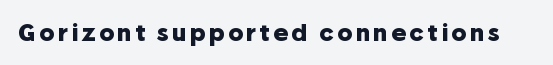
{"italic": "no", "bold": "yes", "underline": "no", "glyph_px": 23}
